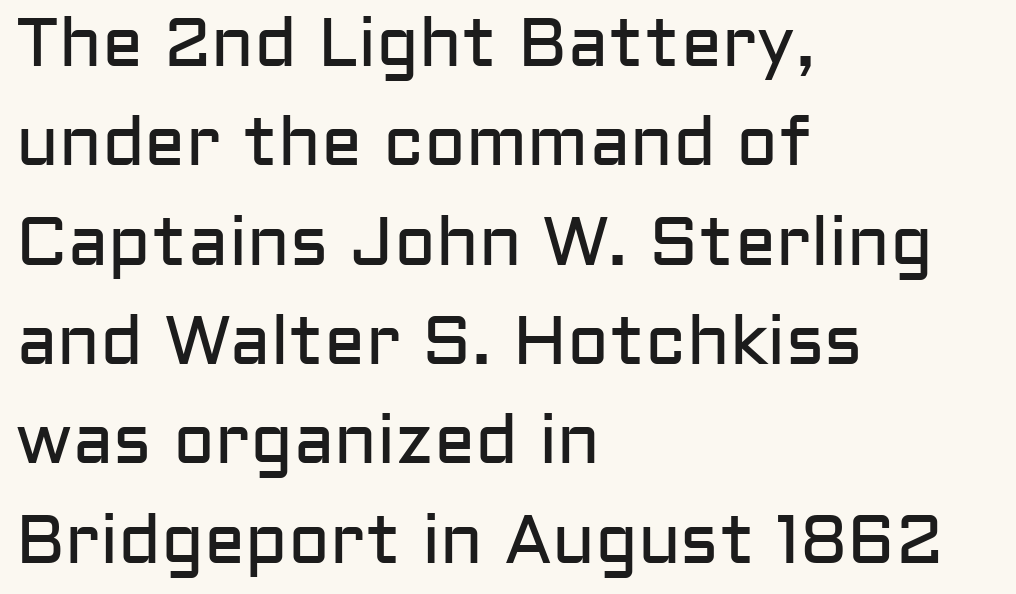
Q: Is the text bold? A: No.
Q: Is the text italic (slanted)? A: No, it is upright.
Q: Is the typeface a serif or a sans-serif typeface? A: Sans-serif.
Q: Is the text underlined? A: No.
Q: How is the paragraph aligned? A: Left-aligned.
Q: Is the spacing between letters normal or unusually wide? A: Normal.
Q: Is the spacing between lines tight, normal or loose? A: Normal.
Q: Width (condensed, normal, or wide)? A: Normal.
Q: Stroke contrast? A: Low.
Q: x-height? A: Medium.
Q: Monospaced? A: No.
